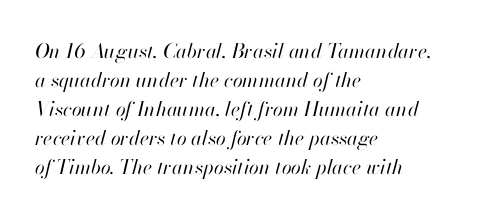
{"italic": "yes", "lean": "right", "slant_degrees": 13, "bold": "no", "underline": "no", "align": "left", "line_spacing": "normal", "line_spacing_ratio": 1.45, "letter_spacing": "normal", "letter_spacing_em": 0.0, "glyph_px": 20}
